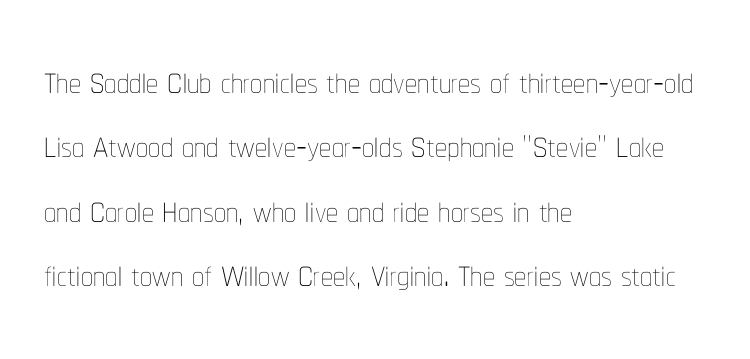
The letterforms sit shoulder to shoulder at normal distance. Looks like regular typesetting: each glyph gets only the width it needs. This rendering uses left alignment, leaving the right contour irregular. The letterforms sit at book weight or below.
